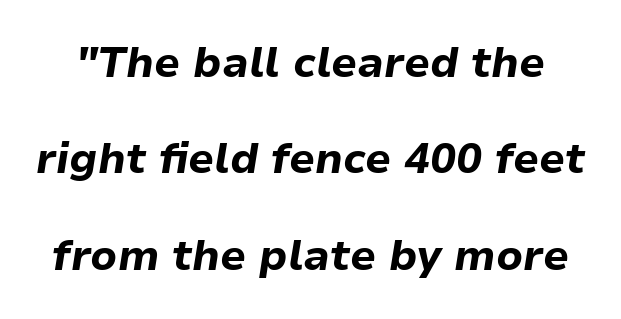
A typesetter would mark this as italic. These lines are rendered in a variable-pitch font. This sample uses plain, unmodified letter spacing. Horizontal bands of white between lines are thick stripes. Descenders hang freely into open space.
